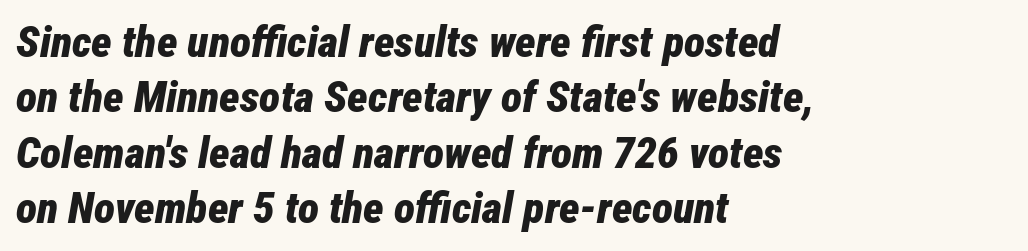
The image shows 44 px bold, condensed type, italic (leaning right); set left-aligned, normal line spacing (1.26x), normal letter spacing, not underlined; low stroke contrast and a medium x-height.
